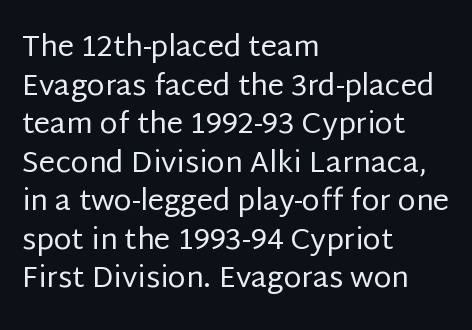
Q: Is the text bold? A: No.
Q: Is the text italic (slanted)? A: No, it is upright.
Q: Is the typeface a serif or a sans-serif typeface? A: Sans-serif.
Q: Is the text underlined? A: No.
Q: How is the paragraph aligned? A: Left-aligned.
Q: Is the spacing between letters normal or unusually wide? A: Normal.
Q: Is the spacing between lines tight, normal or loose? A: Normal.
Q: Width (condensed, normal, or wide)? A: Normal.
Q: Stroke contrast? A: Low.
Q: x-height? A: Large.
Q: Monospaced? A: No.
